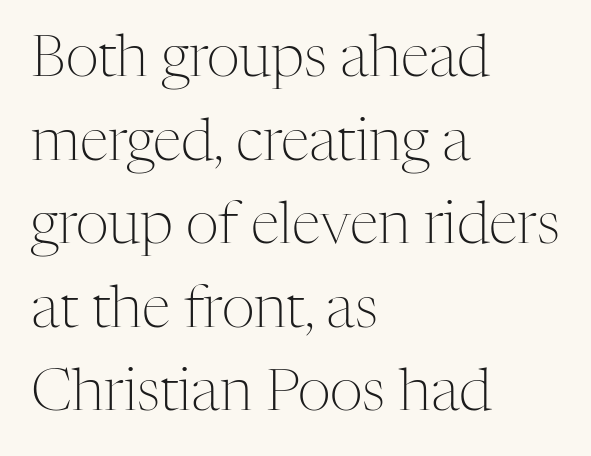
{"serif": "yes", "italic": "no", "bold": "no", "weight": "light", "width": "normal", "stroke_contrast": "medium", "x_height": "medium", "monospaced": "no", "underline": "no", "align": "left", "line_spacing": "normal", "line_spacing_ratio": 1.44, "letter_spacing": "normal", "letter_spacing_em": 0.0, "glyph_px": 58}
